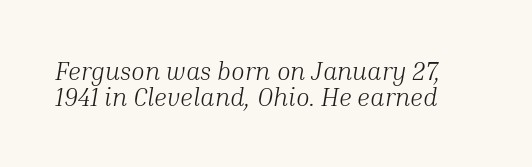
Emphasis-style slanted type is in use. The block of text is dense from top to bottom, with scant space between rows. Weight class: somewhere from thin through regular. The passage shown has conventional tracking throughout. Quick note: underline off.
